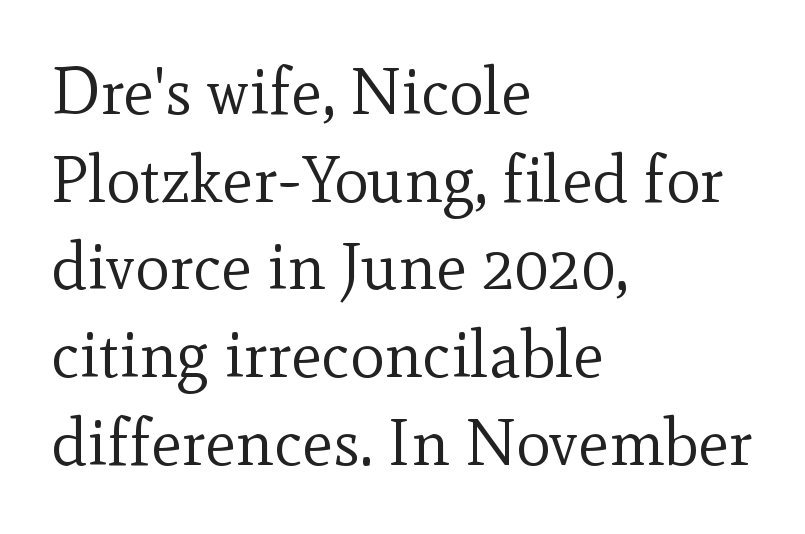
The image shows 65 px regular-weight serif type, upright; set left-aligned, normal line spacing (1.35x), normal letter spacing, not underlined; a small x-height.
